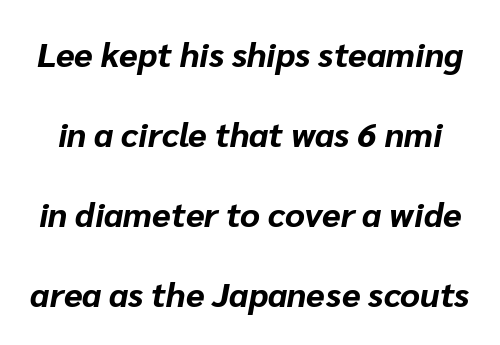
The image shows 34 px bold type, italic (leaning right); set loose line spacing (2.35x), normal letter spacing, not underlined; low stroke contrast and a medium x-height.
